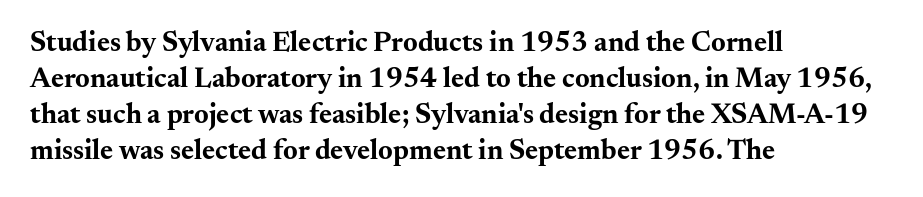
Q: Is the text bold? A: Yes.
Q: Is the text italic (slanted)? A: No, it is upright.
Q: Is the typeface a serif or a sans-serif typeface? A: Serif.
Q: Is the text underlined? A: No.
Q: How is the paragraph aligned? A: Left-aligned.
Q: Is the spacing between letters normal or unusually wide? A: Normal.
Q: Is the spacing between lines tight, normal or loose? A: Normal.
Q: Width (condensed, normal, or wide)? A: Wide.
Q: Stroke contrast? A: Medium.
Q: x-height? A: Small.
Q: Monospaced? A: No.
